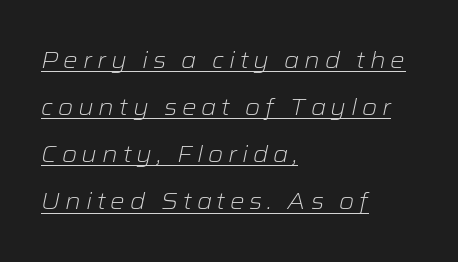
{"italic": "yes", "lean": "right", "slant_degrees": 12, "bold": "no", "underline": "yes", "align": "left", "line_spacing": "loose", "line_spacing_ratio": 2.05, "letter_spacing": "wide", "letter_spacing_em": 0.21, "glyph_px": 23}
